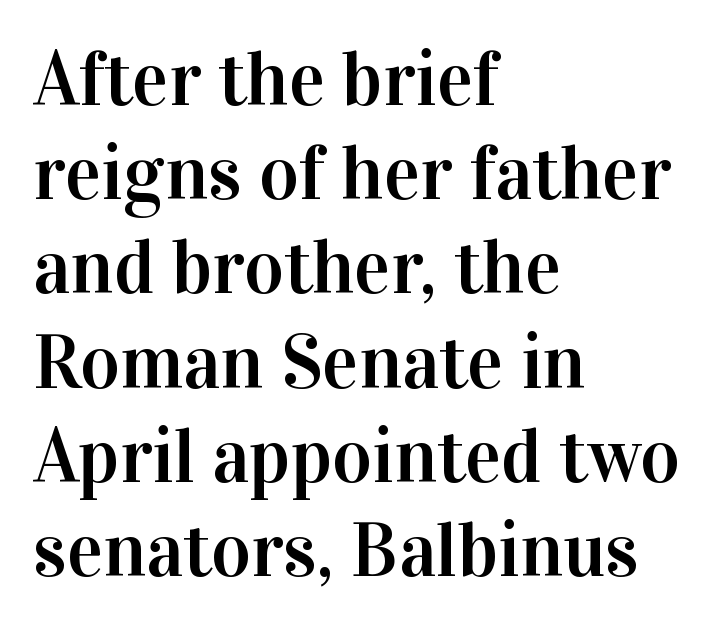
{"serif": "yes", "italic": "no", "width": "normal", "stroke_contrast": "high", "x_height": "medium", "monospaced": "no", "underline": "no", "align": "left", "line_spacing_ratio": 1.24, "letter_spacing": "normal", "letter_spacing_em": 0.0, "glyph_px": 76}
